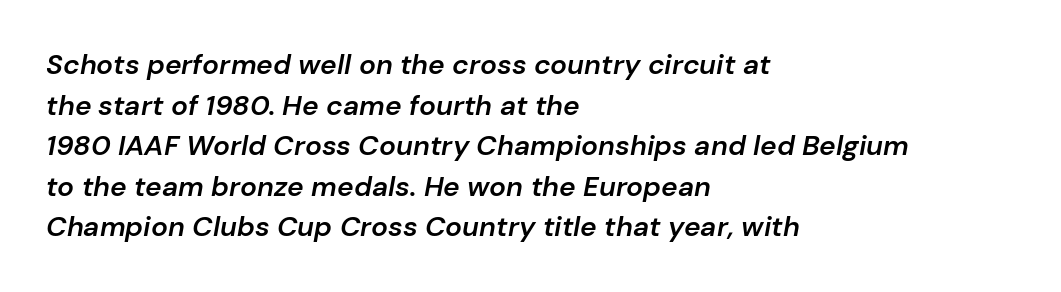
The image shows 28 px semibold type, italic (leaning right); set left-aligned, normal line spacing (1.45x), normal letter spacing, not underlined; low stroke contrast and a medium x-height.
